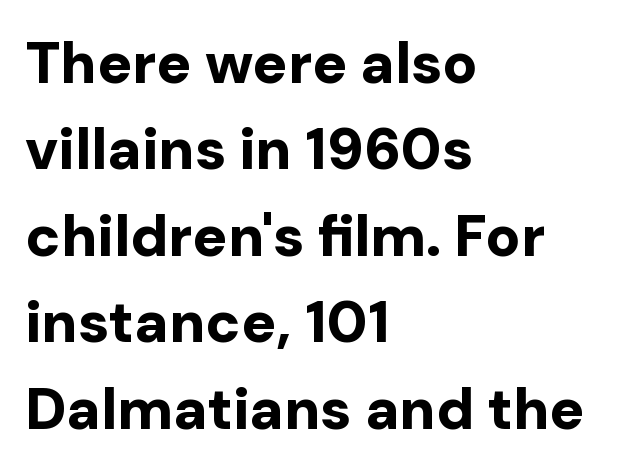
The passage shown is typeset with a sans-serif family. In terms of posture, this sample is upright. Typographic density is high because the face is bold. How are the letters spaced? Ordinarily, with no added tracking. This rendering features lettering with no underline.
